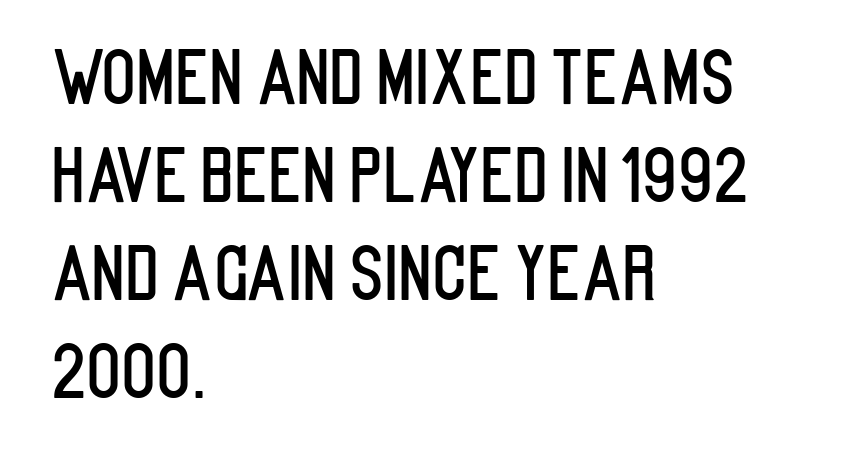
The image shows 72 px condensed sans-serif type, upright; set left-aligned, normal line spacing (1.36x), normal letter spacing, not underlined; low stroke contrast and a large x-height.
